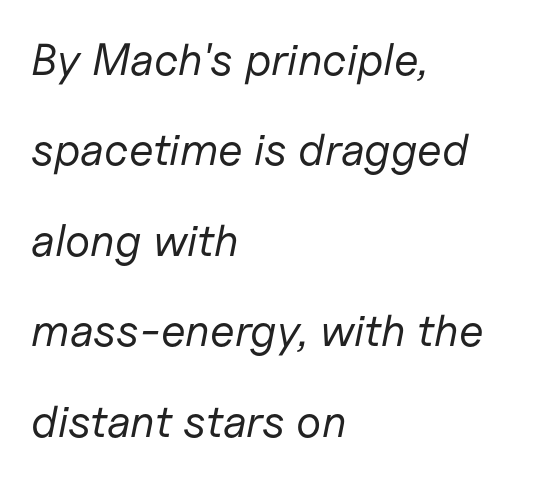
Q: Is the text bold? A: No.
Q: Is the text italic (slanted)? A: Yes, it leans right by about 11 degrees.
Q: Is the text underlined? A: No.
Q: How is the paragraph aligned? A: Left-aligned.
Q: Is the spacing between letters normal or unusually wide? A: Normal.
Q: Is the spacing between lines tight, normal or loose? A: Loose.
Q: Width (condensed, normal, or wide)? A: Normal.
Q: Stroke contrast? A: Low.
Q: x-height? A: Medium.
Q: Monospaced? A: No.
